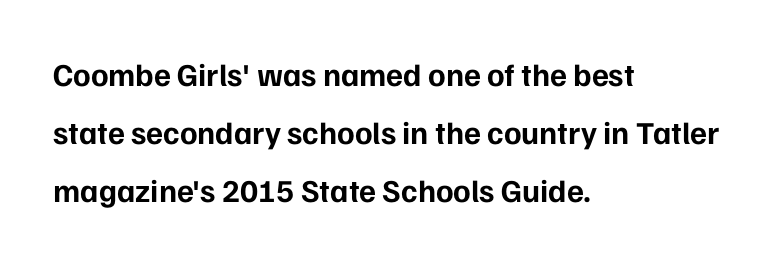
Examine the stroke ends and you'll find no serifs. This rendering uses left alignment, leaving the right contour irregular. The face used here is proportionally spaced, like ordinary book or web type. Is the type bold? Yes — the strokes are clearly thick and heavy.
